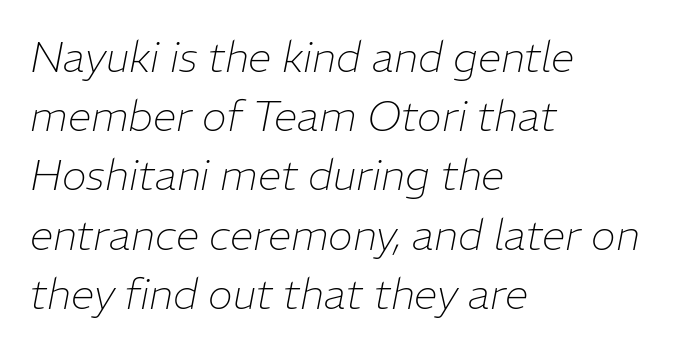
{"italic": "yes", "lean": "right", "slant_degrees": 11, "bold": "no", "weight": "thin", "width": "normal", "stroke_contrast": "low", "x_height": "medium", "monospaced": "no", "underline": "no", "align": "left", "line_spacing": "normal", "line_spacing_ratio": 1.41, "letter_spacing": "normal", "letter_spacing_em": 0.0, "glyph_px": 42}
